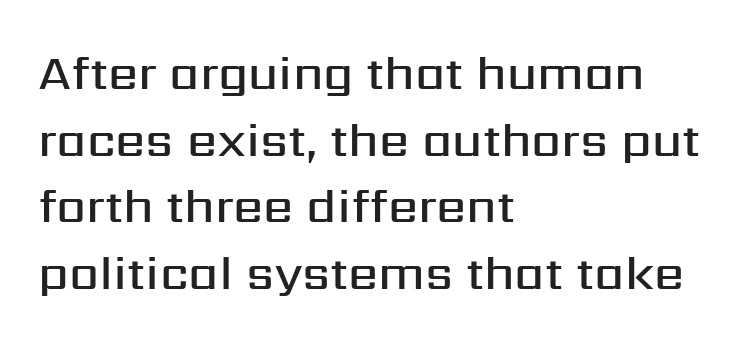
The image shows 48 px semibold sans-serif type, upright; set left-aligned, normal line spacing (1.39x), normal letter spacing, not underlined; medium stroke contrast and a medium x-height.
